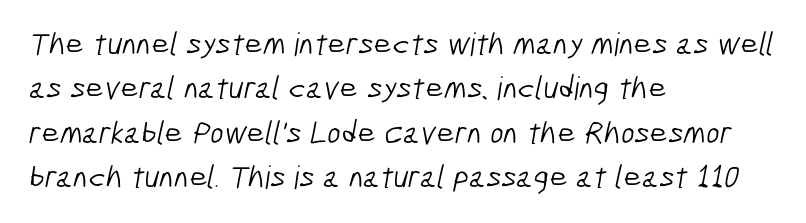
{"serif": "no", "bold": "no", "weight": "light", "width": "condensed", "stroke_contrast": "low", "x_height": "medium", "monospaced": "no", "underline": "no", "align": "left", "line_spacing": "normal", "line_spacing_ratio": 1.39, "letter_spacing": "normal", "letter_spacing_em": 0.0, "glyph_px": 32}
